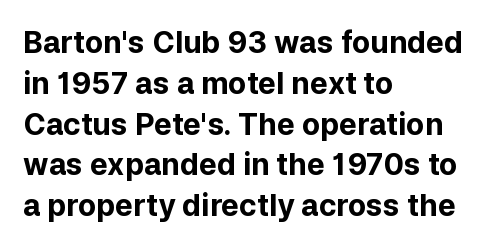
The image shows 30 px bold sans-serif type, upright; set left-aligned, normal line spacing (1.36x), normal letter spacing, not underlined; low stroke contrast and a medium x-height.
